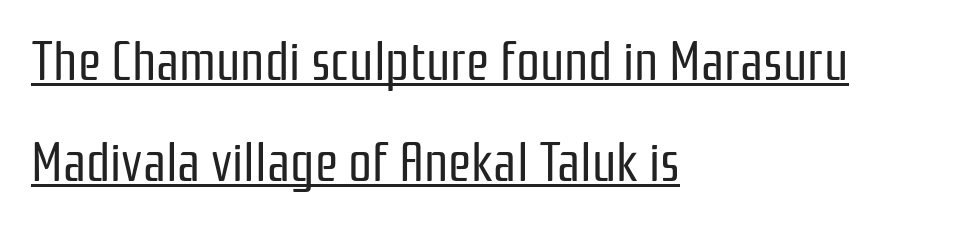
Do the characters align in a grid? No, the font is proportional. Nothing heavy about these letters — not bold at all. Honestly, the underline is the first thing you notice here. Letter spacing: default. Ascenders rise straight up at ninety degrees. Font category for this specimen: sans-serif.
